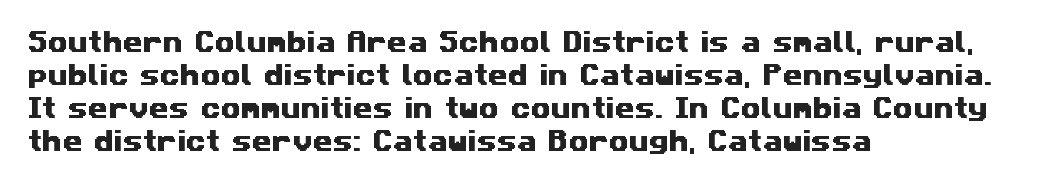
A clean baseline with only descenders dipping below it. This sample is left-justified, so line endings fall wherever the words run out. Leading matches the norm, producing a regular column. A typesetter would call this zero additional tracking.
